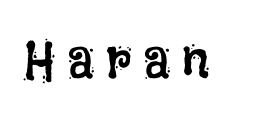
The image shows 56 px regular-weight, condensed type, upright; set unusually wide letter spacing (+0.21 em), not underlined; low stroke contrast and a large x-height.
